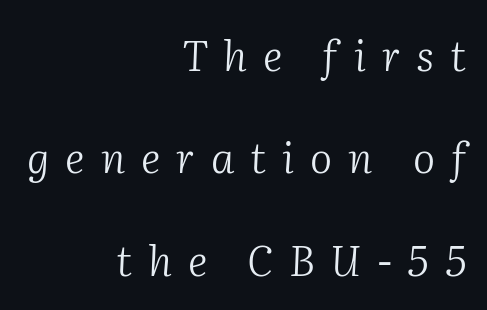
Is this a fixed-width face? No — the glyphs have proportional, varying widths. The foot of each line stays bare and open. Counters stay open thanks to moderate or lighter strokes. Letterform terminals end in serifs throughout the passage. It's the slanting kind of type.
